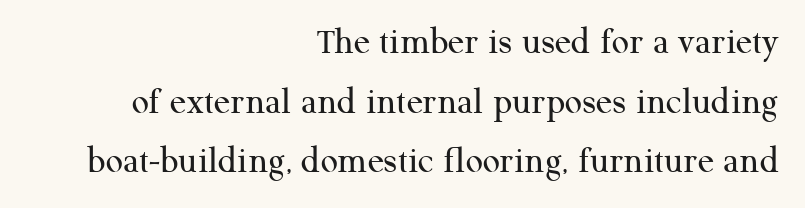
Q: Is the text bold? A: No.
Q: Is the text italic (slanted)? A: No, it is upright.
Q: Is the typeface a serif or a sans-serif typeface? A: Serif.
Q: Is the text underlined? A: No.
Q: How is the paragraph aligned? A: Right-aligned.
Q: Is the spacing between letters normal or unusually wide? A: Normal.
Q: Is the spacing between lines tight, normal or loose? A: Normal.
Q: Width (condensed, normal, or wide)? A: Normal.
Q: Stroke contrast? A: Medium.
Q: x-height? A: Medium.
Q: Monospaced? A: No.
